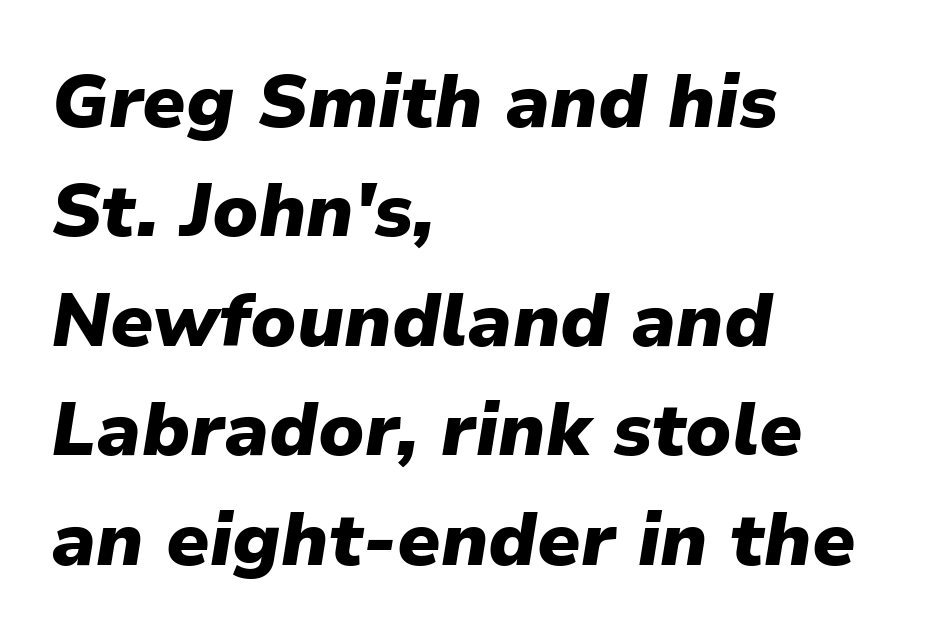
Q: Is the text bold? A: Yes.
Q: Is the text italic (slanted)? A: Yes, it leans right by about 9 degrees.
Q: Is the text underlined? A: No.
Q: How is the paragraph aligned? A: Left-aligned.
Q: Is the spacing between letters normal or unusually wide? A: Normal.
Q: Is the spacing between lines tight, normal or loose? A: Normal.
Q: Width (condensed, normal, or wide)? A: Normal.
Q: Stroke contrast? A: Low.
Q: x-height? A: Medium.
Q: Monospaced? A: No.
